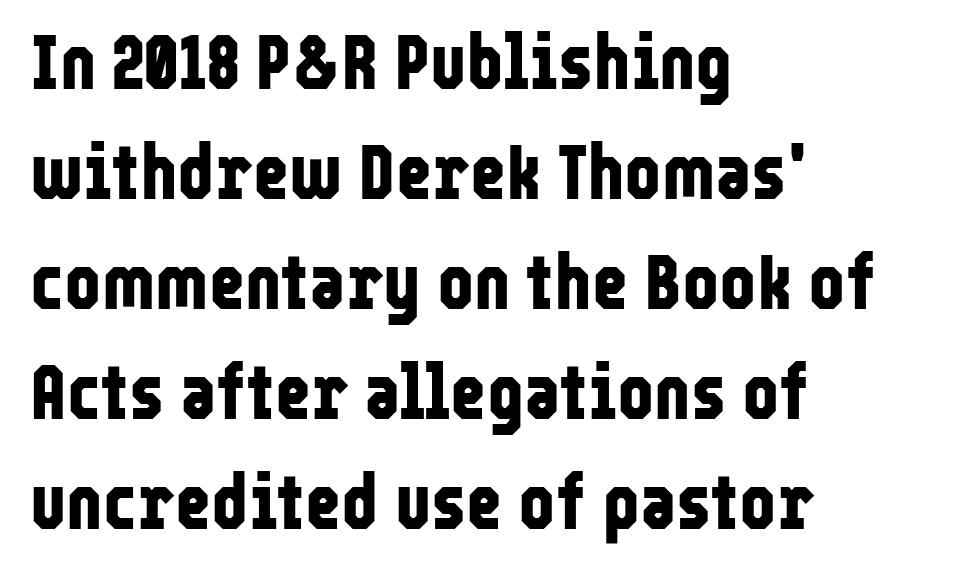
Q: Is the text bold? A: Yes.
Q: Is the text italic (slanted)? A: No, it is upright.
Q: Is the typeface a serif or a sans-serif typeface? A: Sans-serif.
Q: Is the text underlined? A: No.
Q: How is the paragraph aligned? A: Left-aligned.
Q: Is the spacing between letters normal or unusually wide? A: Normal.
Q: Is the spacing between lines tight, normal or loose? A: Normal.
Q: Width (condensed, normal, or wide)? A: Condensed.
Q: Stroke contrast? A: Low.
Q: x-height? A: Medium.
Q: Monospaced? A: No.
